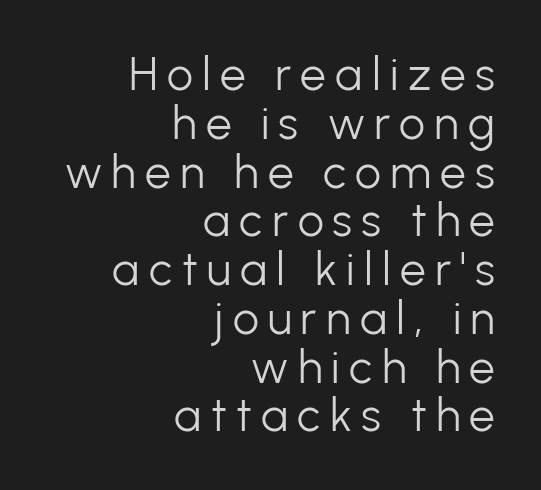
Q: Is the text bold? A: No.
Q: Is the text italic (slanted)? A: No, it is upright.
Q: Is the typeface a serif or a sans-serif typeface? A: Sans-serif.
Q: Is the text underlined? A: No.
Q: How is the paragraph aligned? A: Right-aligned.
Q: Is the spacing between letters normal or unusually wide? A: Unusually wide.
Q: Is the spacing between lines tight, normal or loose? A: Tight.
Q: Width (condensed, normal, or wide)? A: Normal.
Q: Stroke contrast? A: Low.
Q: x-height? A: Medium.
Q: Monospaced? A: No.
